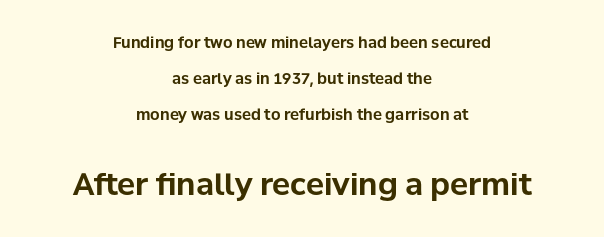
Airy leading. Check where the strokes stop: nothing finishes them off — pure sans. A student would call this center alignment; a typographer would say set centered. The letters in the lower block stand taller than those in the block above. Character widths vary here, with narrow letters taking less room than wide ones. The passage shown is emphatically bold.
